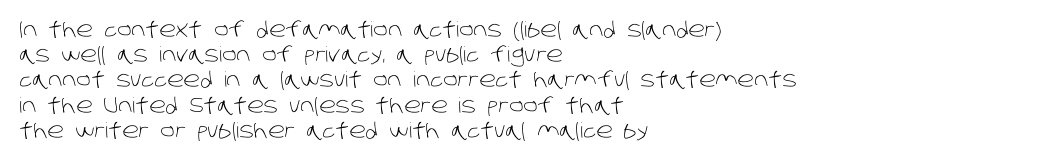
Q: Is the text bold? A: No.
Q: Is the text underlined? A: No.
Q: How is the paragraph aligned? A: Left-aligned.
Q: Is the spacing between letters normal or unusually wide? A: Normal.
